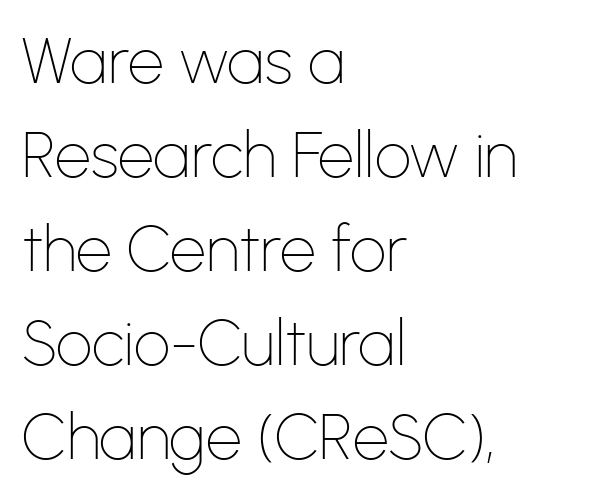
The image shows 64 px thin sans-serif type, upright; set left-aligned, normal line spacing (1.47x), normal letter spacing, not underlined; low stroke contrast and a medium x-height.
